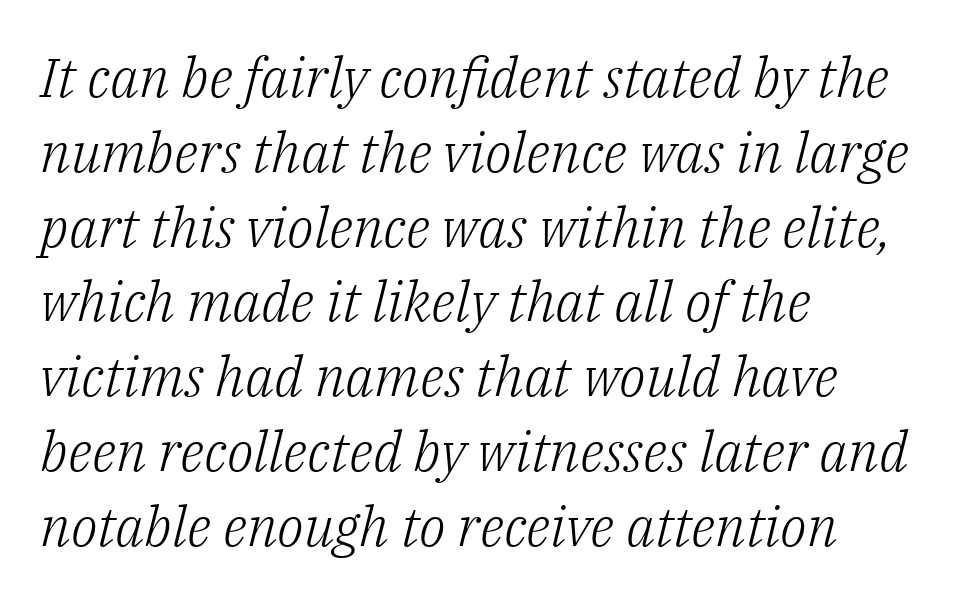
A serif font was chosen for this passage. The typesetter chose a ragged-right arrangement here. The axis of the letterforms is tilted away from vertical. Descender tails drop into unmarked territory. Glyph-to-glyph distance matches everyday printed text.
